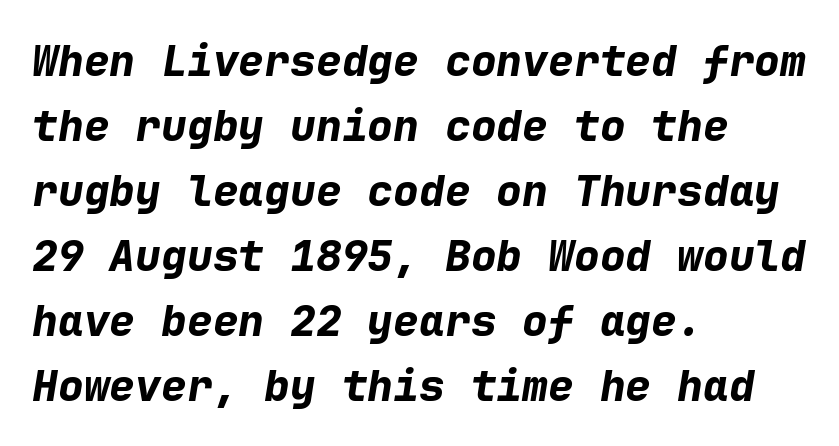
Q: Is the text bold? A: Yes.
Q: Is the text italic (slanted)? A: Yes, it leans right by about 9 degrees.
Q: Is the text underlined? A: No.
Q: How is the paragraph aligned? A: Left-aligned.
Q: Is the spacing between letters normal or unusually wide? A: Normal.
Q: Is the spacing between lines tight, normal or loose? A: Normal.
Q: Width (condensed, normal, or wide)? A: Normal.
Q: Stroke contrast? A: Low.
Q: x-height? A: Medium.
Q: Monospaced? A: Yes.
